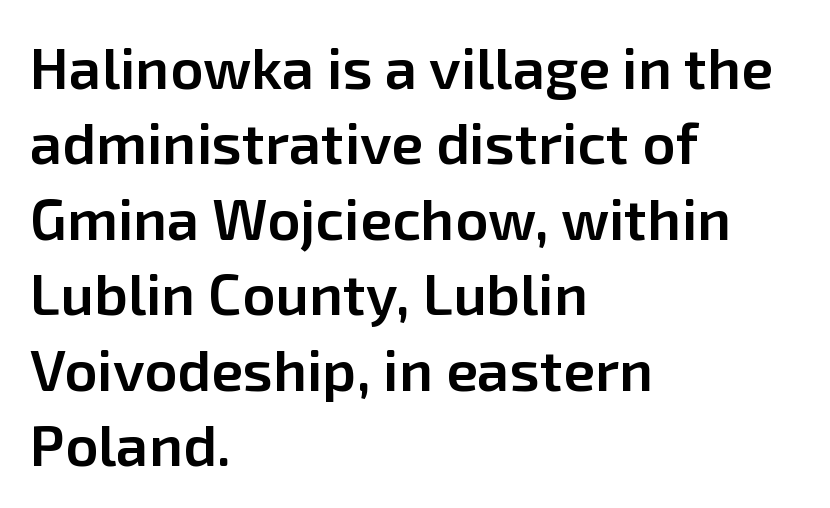
{"serif": "no", "italic": "no", "bold": "semi", "weight": "semibold", "width": "normal", "stroke_contrast": "low", "x_height": "medium", "monospaced": "no", "underline": "no", "align": "left", "line_spacing": "normal", "line_spacing_ratio": 1.3, "letter_spacing": "normal", "letter_spacing_em": 0.0, "glyph_px": 58}
